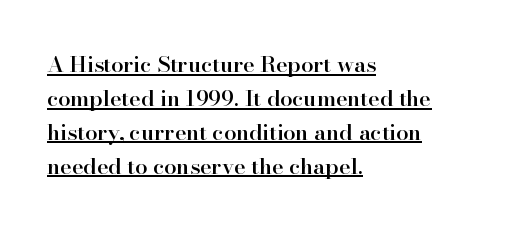
The image shows 22 px text type, upright; set left-aligned, normal line spacing (1.54x), normal letter spacing, underlined.
